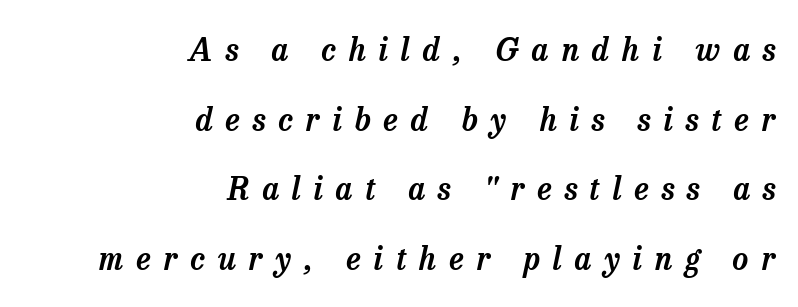
Q: Is the text italic (slanted)? A: Yes, it leans right by about 13 degrees.
Q: Is the typeface a serif or a sans-serif typeface? A: Serif.
Q: Is the text underlined? A: No.
Q: How is the paragraph aligned? A: Right-aligned.
Q: Is the spacing between letters normal or unusually wide? A: Unusually wide.
Q: Is the spacing between lines tight, normal or loose? A: Loose.
Q: Width (condensed, normal, or wide)? A: Normal.
Q: Stroke contrast? A: Low.
Q: x-height? A: Medium.
Q: Monospaced? A: No.
